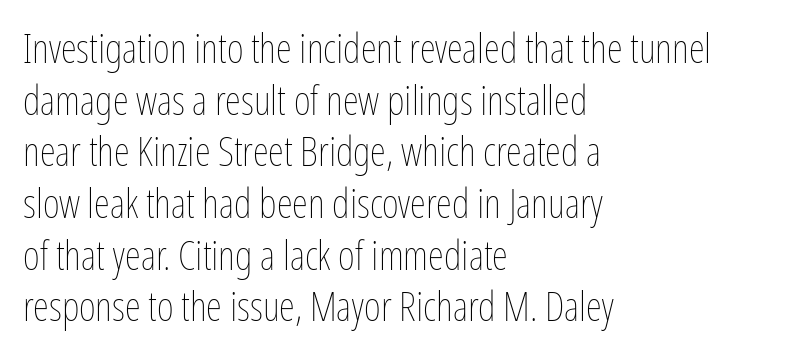
The image shows 41 px thin, condensed type, upright; set left-aligned, normal line spacing (1.26x), normal letter spacing, not underlined; low stroke contrast and a medium x-height.
